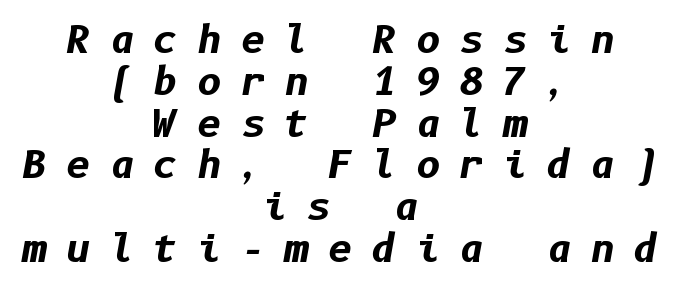
Compared with ordinary roman type, these characters are visibly tilted. Horizontal alignment here is central, giving a formal, balanced look. Between one letter and the next there's a generous, obvious gap. Lines of text with bare space underneath. Vertical spacing — tight.
